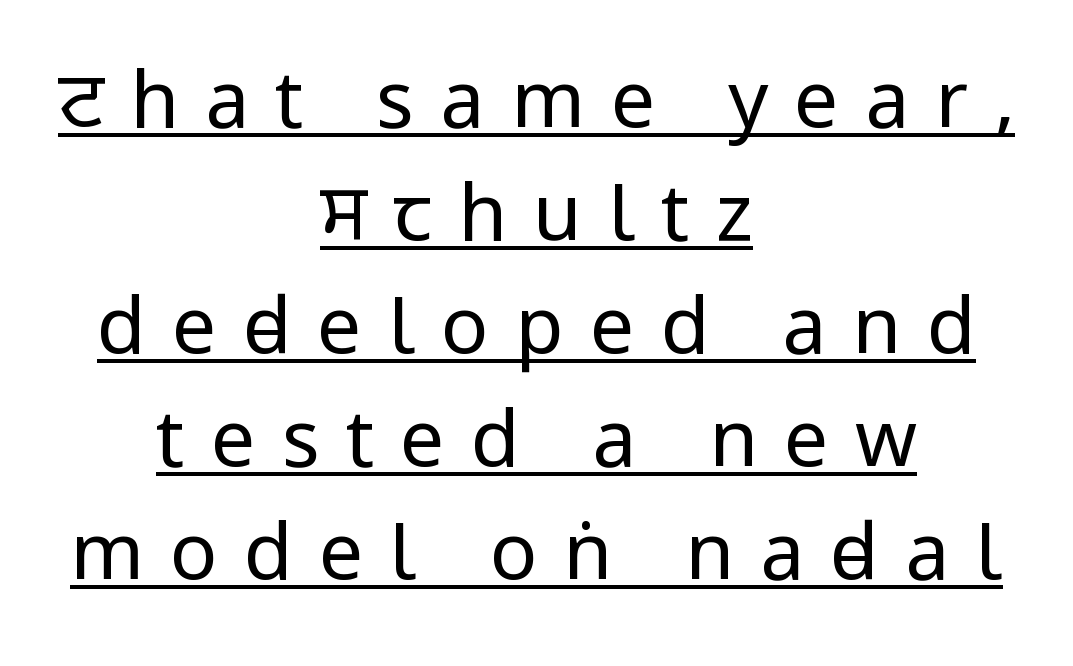
Q: Is the text bold? A: No.
Q: Is the text italic (slanted)? A: No, it is upright.
Q: Is the typeface a serif or a sans-serif typeface? A: Sans-serif.
Q: Is the text underlined? A: Yes.
Q: How is the paragraph aligned? A: Centered.
Q: Is the spacing between letters normal or unusually wide? A: Unusually wide.
Q: Is the spacing between lines tight, normal or loose? A: Normal.
Q: Width (condensed, normal, or wide)? A: Condensed.
Q: Stroke contrast? A: Low.
